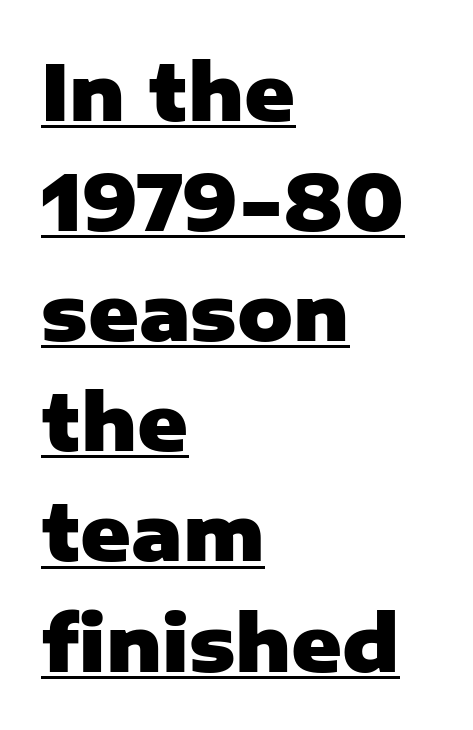
Here the glyphs are tracked normally, forming tight word shapes. Ascenders rise straight up at ninety degrees. Vertically, the passage feels balanced, rows spaced as you'd expect. Weight check: bold — yes, fully.
